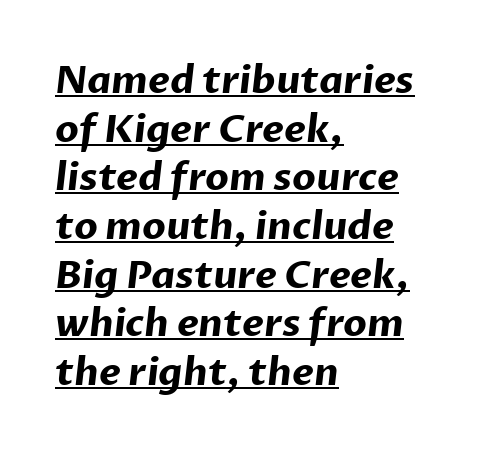
Q: Is the text bold? A: Yes.
Q: Is the typeface a serif or a sans-serif typeface? A: Sans-serif.
Q: Is the text underlined? A: Yes.
Q: How is the paragraph aligned? A: Left-aligned.
Q: Is the spacing between letters normal or unusually wide? A: Normal.
Q: Is the spacing between lines tight, normal or loose? A: Normal.
Q: Width (condensed, normal, or wide)? A: Normal.
Q: Stroke contrast? A: Low.
Q: x-height? A: Medium.
Q: Monospaced? A: No.
